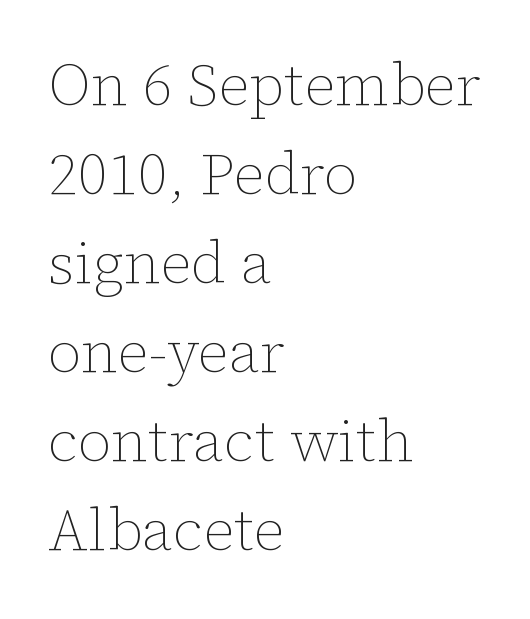
{"italic": "no", "bold": "no", "weight": "thin", "width": "normal", "stroke_contrast": "low", "x_height": "medium", "monospaced": "no", "underline": "no", "align": "left", "line_spacing": "normal", "line_spacing_ratio": 1.51, "letter_spacing": "normal", "letter_spacing_em": 0.0, "glyph_px": 59}
